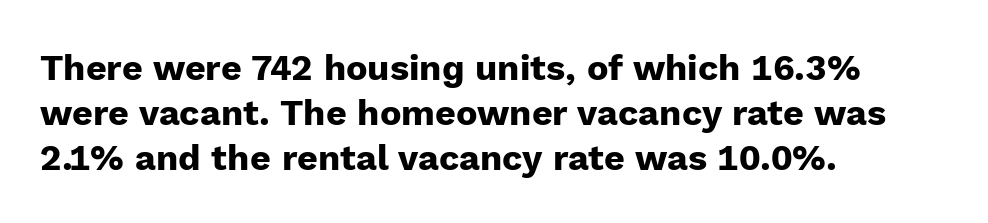
Q: Is the text bold? A: Yes.
Q: Is the text italic (slanted)? A: No, it is upright.
Q: Is the typeface a serif or a sans-serif typeface? A: Sans-serif.
Q: Is the text underlined? A: No.
Q: How is the paragraph aligned? A: Left-aligned.
Q: Is the spacing between letters normal or unusually wide? A: Normal.
Q: Is the spacing between lines tight, normal or loose? A: Normal.
Q: Width (condensed, normal, or wide)? A: Normal.
Q: Stroke contrast? A: Low.
Q: x-height? A: Medium.
Q: Monospaced? A: No.
